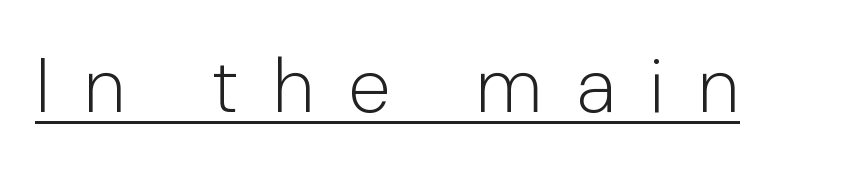
The specimen includes a rule beneath the text block's lines. In terms of posture, this sample is upright. Do the characters align in a grid? No, the font is proportional. In terms of letterspacing, this is a distinctly airy, spread setting. Unbolded letterforms with no extra heft.
